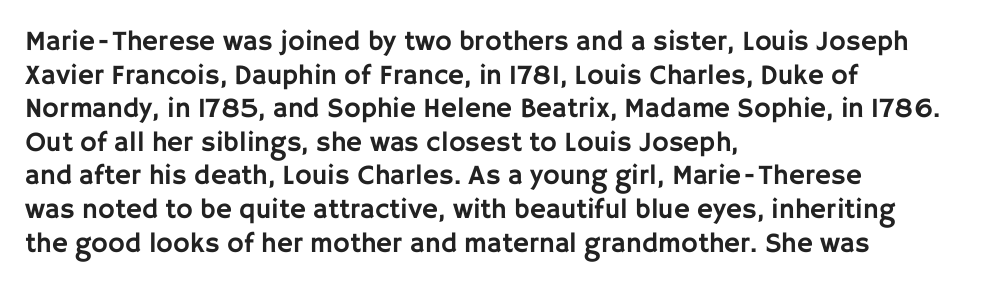
Q: Is the text italic (slanted)? A: No, it is upright.
Q: Is the typeface a serif or a sans-serif typeface? A: Sans-serif.
Q: Is the text underlined? A: No.
Q: How is the paragraph aligned? A: Left-aligned.
Q: Is the spacing between letters normal or unusually wide? A: Normal.
Q: Width (condensed, normal, or wide)? A: Normal.
Q: Stroke contrast? A: Low.
Q: x-height? A: Large.
Q: Monospaced? A: No.
